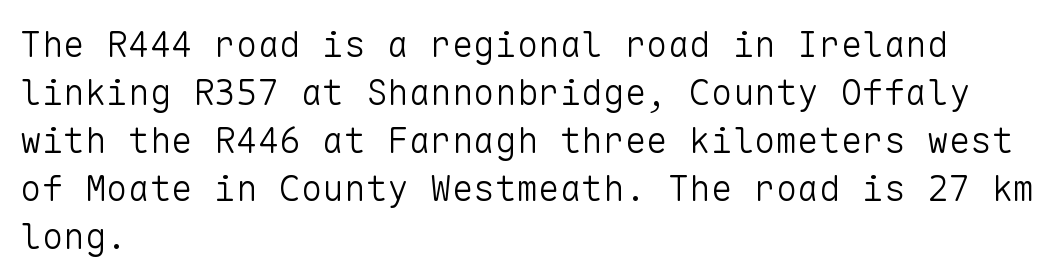
The image shows 36 px light sans-serif type, upright, monospaced; set left-aligned, normal line spacing (1.33x), normal letter spacing, not underlined; low stroke contrast and a medium x-height.
